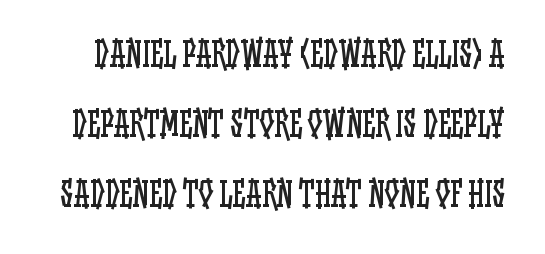
Is this a heavy cut? Hardly; it is regular or lighter. The rendering uses natural spacing where letterforms have individual widths. Descenders hang freely into open space. Notice how the stems are strictly vertical — no italics here. Standard letterfit; no display-style spreading of the glyphs.
